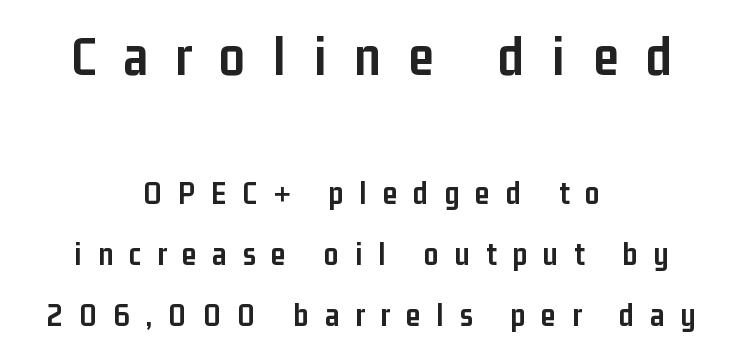
Do the letters lean? They stand straight. The paragraph has two soft edges and a firm central axis. This layout puts the oversized block above and the modest block below. Plain, unruled lines of type. Heft: maximum for text — a bold. Observe the wide spacing: letters keep a clear distance from each other.
